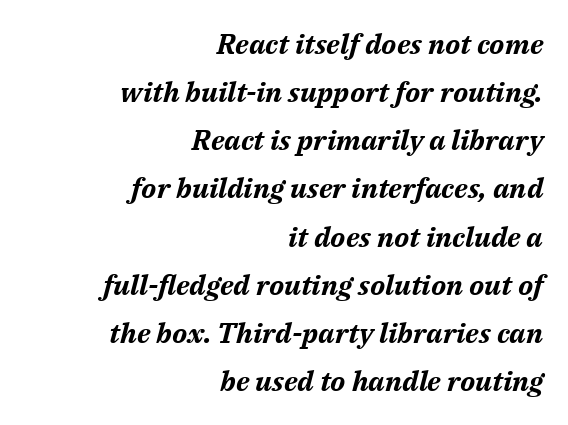
The image shows 28 px bold type, italic (leaning right); set right-aligned, line spacing 1.72x, normal letter spacing, not underlined; medium stroke contrast and a medium x-height.
